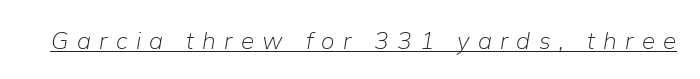
Q: Is the text bold? A: No.
Q: Is the text italic (slanted)? A: Yes, it leans right by about 9 degrees.
Q: Is the text underlined? A: Yes.
Q: Is the spacing between letters normal or unusually wide? A: Unusually wide.
